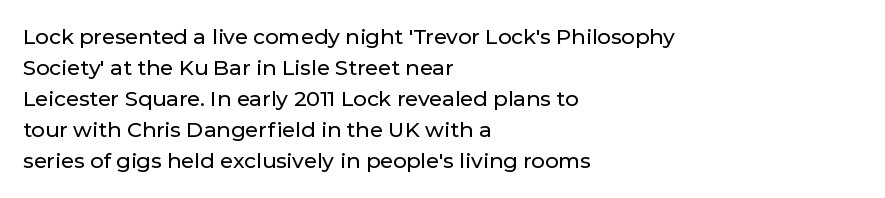
Does the copy run flush right? No — it runs flush left. The specimen reads as upright at a glance. Between one letter and the next there's only the usual sliver of space. The designer left line spacing at the default.
